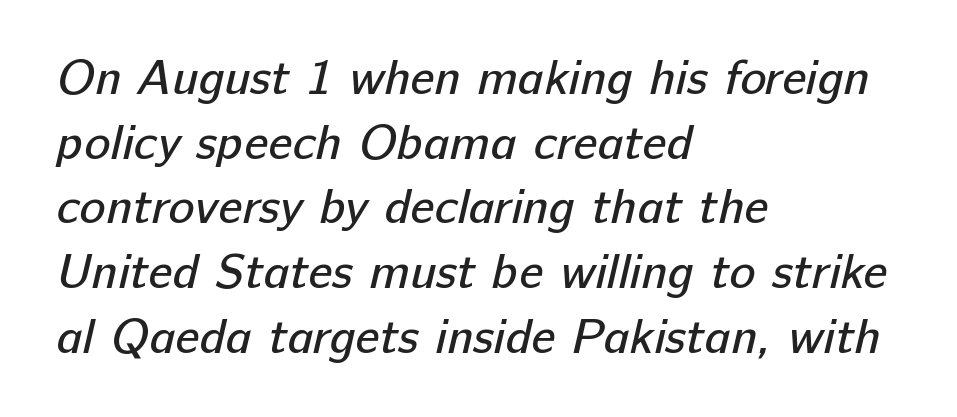
Beneath every word, the page is bare. This block has exactly the height ordinary leading produces. Bold? No — there's no thickening of the strokes. Each letter keeps its own natural width here, so spacing adapts to shape. Does the type have serifs? No, each stem ends abruptly. One-word summary of the alignment: left.
